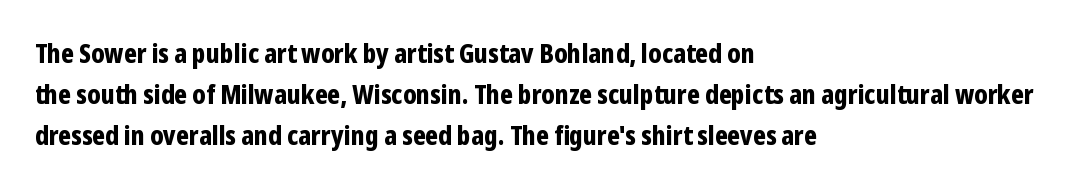
{"italic": "no", "bold": "yes", "underline": "no", "align": "left", "line_spacing": "normal", "line_spacing_ratio": 1.58, "letter_spacing": "normal", "letter_spacing_em": 0.0, "glyph_px": 26}
